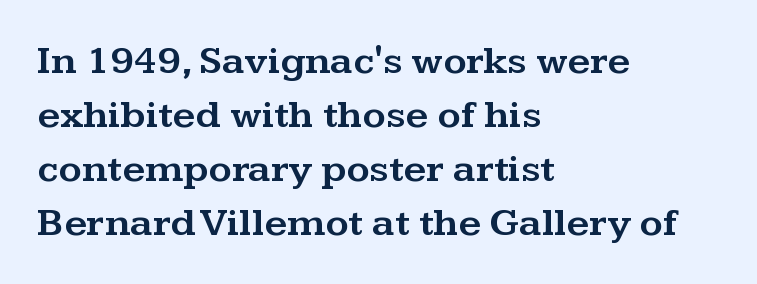
{"serif": "yes", "italic": "no", "width": "wide", "stroke_contrast": "medium", "x_height": "medium", "monospaced": "no", "underline": "no", "align": "left", "line_spacing": "normal", "line_spacing_ratio": 1.35, "letter_spacing": "normal", "letter_spacing_em": 0.0, "glyph_px": 40}
